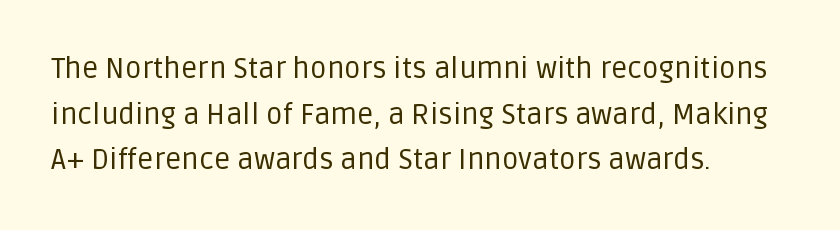
{"serif": "no", "italic": "no", "bold": "no", "weight": "regular", "width": "normal", "stroke_contrast": "low", "x_height": "large", "monospaced": "no", "underline": "no", "align": "left", "line_spacing": "normal", "line_spacing_ratio": 1.57, "letter_spacing": "normal", "letter_spacing_em": 0.0, "glyph_px": 29}
